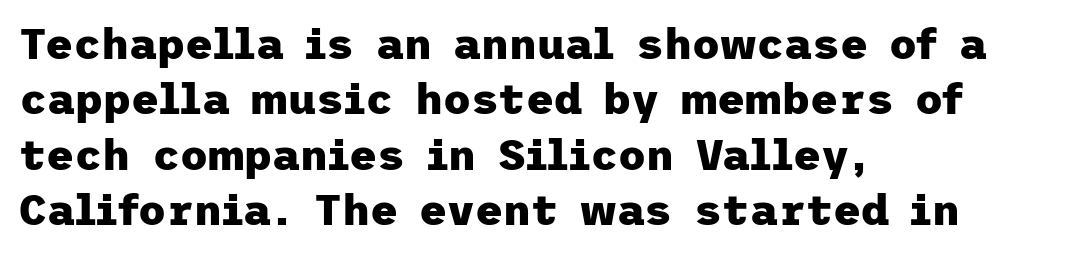
Q: Is the text bold? A: Yes.
Q: Is the text italic (slanted)? A: No, it is upright.
Q: Is the typeface a serif or a sans-serif typeface? A: Sans-serif.
Q: Is the text underlined? A: No.
Q: How is the paragraph aligned? A: Left-aligned.
Q: Is the spacing between letters normal or unusually wide? A: Normal.
Q: Is the spacing between lines tight, normal or loose? A: Normal.
Q: Width (condensed, normal, or wide)? A: Normal.
Q: Stroke contrast? A: Low.
Q: x-height? A: Medium.
